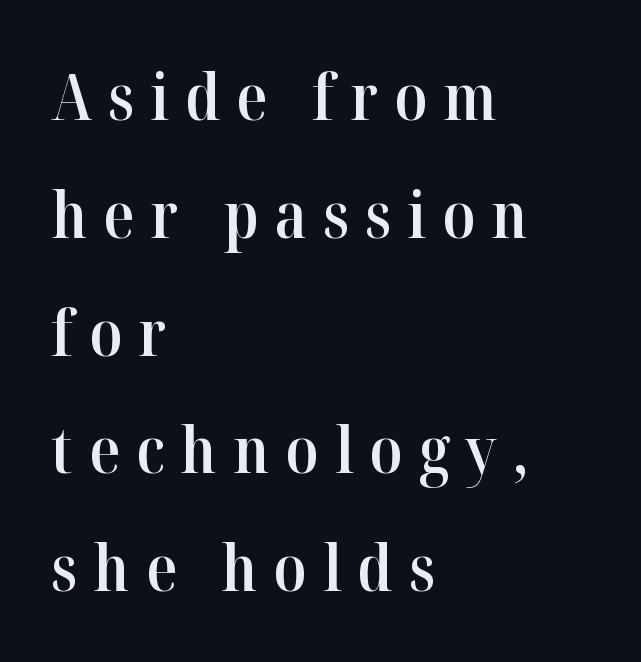
{"serif": "yes", "italic": "no", "bold": "semi", "weight": "semibold", "width": "normal", "stroke_contrast": "high", "x_height": "medium", "monospaced": "no", "underline": "no", "align": "left", "line_spacing_ratio": 1.84, "letter_spacing": "wide", "letter_spacing_em": 0.25, "glyph_px": 64}
